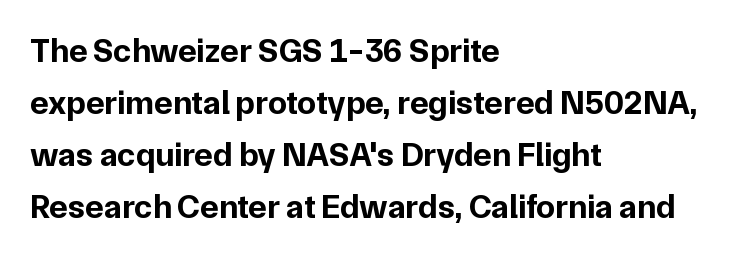
Reading down the column, the eye jumps a familiar distance to each next line. Looks like regular typesetting: each glyph gets only the width it needs. Characters remain perfectly vertical along every line. Every letter is thick-stroked: bold, no question.
